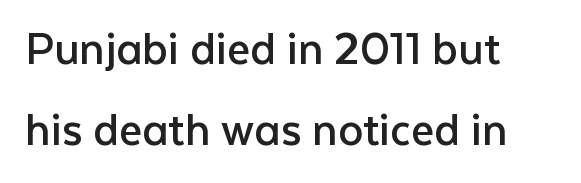
Q: Is the text bold? A: No.
Q: Is the text italic (slanted)? A: No, it is upright.
Q: Is the typeface a serif or a sans-serif typeface? A: Sans-serif.
Q: Is the text underlined? A: No.
Q: How is the paragraph aligned? A: Left-aligned.
Q: Is the spacing between letters normal or unusually wide? A: Normal.
Q: Is the spacing between lines tight, normal or loose? A: Normal.
Q: Width (condensed, normal, or wide)? A: Normal.
Q: Stroke contrast? A: Low.
Q: x-height? A: Medium.
Q: Monospaced? A: No.
